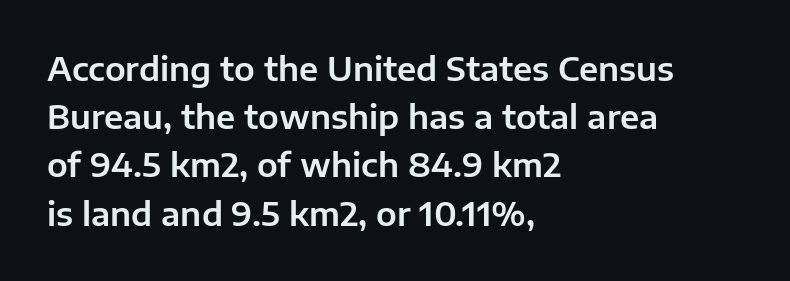
Q: Is the text italic (slanted)? A: No, it is upright.
Q: Is the typeface a serif or a sans-serif typeface? A: Sans-serif.
Q: Is the text underlined? A: No.
Q: How is the paragraph aligned? A: Left-aligned.
Q: Is the spacing between letters normal or unusually wide? A: Normal.
Q: Is the spacing between lines tight, normal or loose? A: Normal.
Q: Width (condensed, normal, or wide)? A: Normal.
Q: Stroke contrast? A: Low.
Q: x-height? A: Medium.
Q: Monospaced? A: No.
